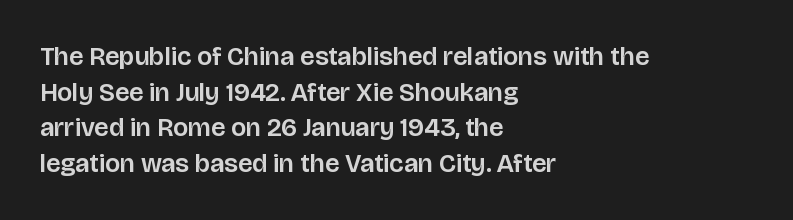
The image shows 26 px text type, upright; set left-aligned, normal line spacing (1.37x), normal letter spacing, not underlined.
